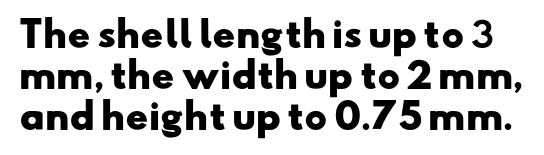
The image shows 34 px heavy, wide sans-serif type; set line spacing 1.2x, normal letter spacing, not underlined; low stroke contrast and a small x-height.
